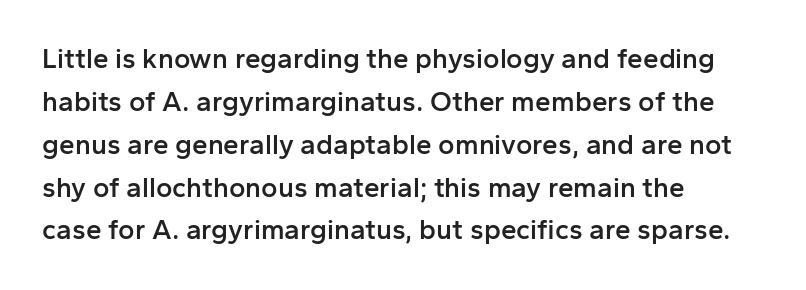
{"serif": "no", "italic": "no", "bold": "semi", "weight": "semibold", "width": "normal", "stroke_contrast": "low", "x_height": "medium", "monospaced": "no", "underline": "no", "align": "left", "line_spacing": "normal", "line_spacing_ratio": 1.53, "letter_spacing": "normal", "letter_spacing_em": 0.0, "glyph_px": 28}
